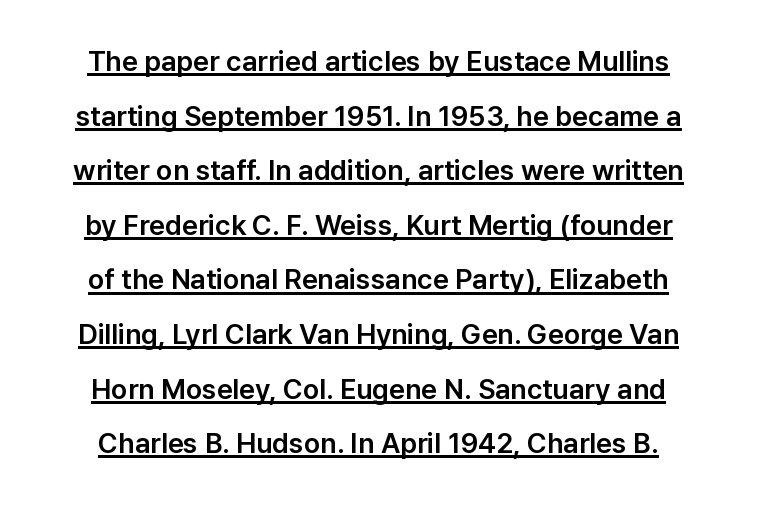
Q: Is the text italic (slanted)? A: No, it is upright.
Q: Is the typeface a serif or a sans-serif typeface? A: Sans-serif.
Q: Is the text underlined? A: Yes.
Q: Is the spacing between letters normal or unusually wide? A: Normal.
Q: Is the spacing between lines tight, normal or loose? A: Loose.
Q: Width (condensed, normal, or wide)? A: Normal.
Q: Stroke contrast? A: Low.
Q: x-height? A: Medium.
Q: Monospaced? A: No.
